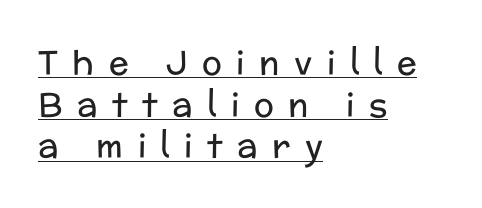
{"serif": "no", "italic": "no", "bold": "no", "weight": "regular", "width": "normal", "stroke_contrast": "low", "x_height": "medium", "monospaced": "no", "underline": "yes", "align": "left", "line_spacing": "normal", "line_spacing_ratio": 1.26, "letter_spacing": "wide", "letter_spacing_em": 0.44, "glyph_px": 33}
